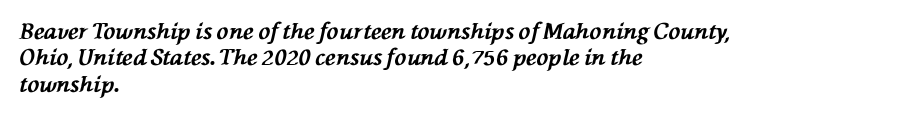
{"italic": "yes", "lean": "left", "slant_degrees": 76, "bold": "yes", "underline": "no", "align": "left", "line_spacing_ratio": 1.2, "letter_spacing": "normal", "letter_spacing_em": 0.0, "glyph_px": 22}
